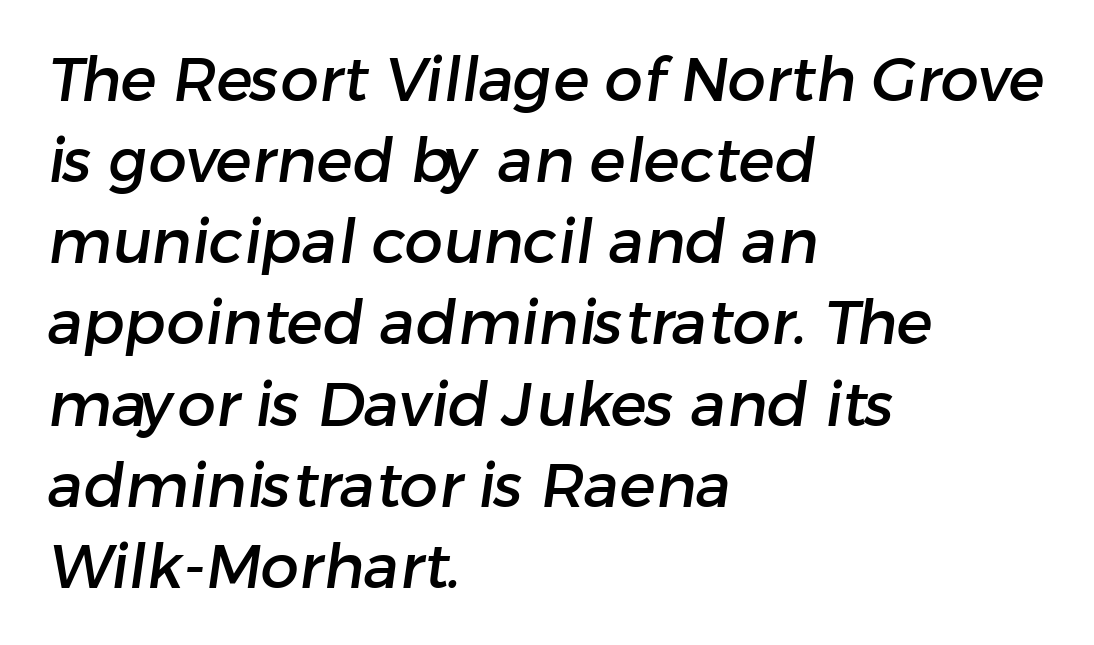
The image shows 61 px sans-serif type; set left-aligned, normal line spacing (1.33x), normal letter spacing, not underlined; low stroke contrast and a medium x-height.
